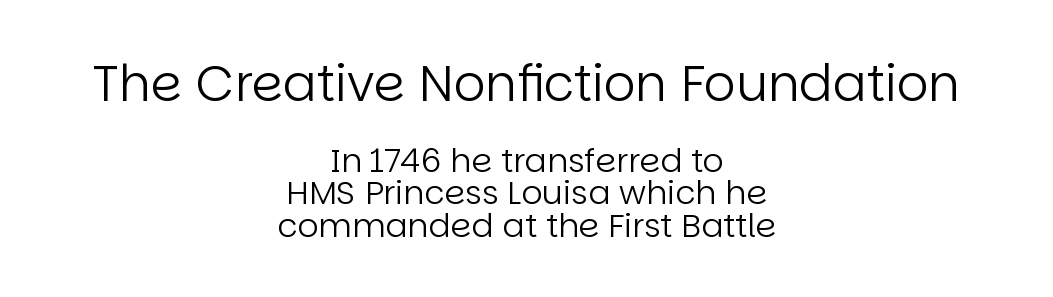
{"serif": "no", "italic": "no", "bold": "no", "weight": "regular", "width": "normal", "stroke_contrast": "low", "x_height": "large", "monospaced": "no", "underline": "no", "align": "center", "line_spacing": "tight", "line_spacing_ratio": 0.98, "letter_spacing": "normal", "letter_spacing_em": 0.0, "larger_block": "first", "size_ratio": 1.52, "glyph_px": 50}
